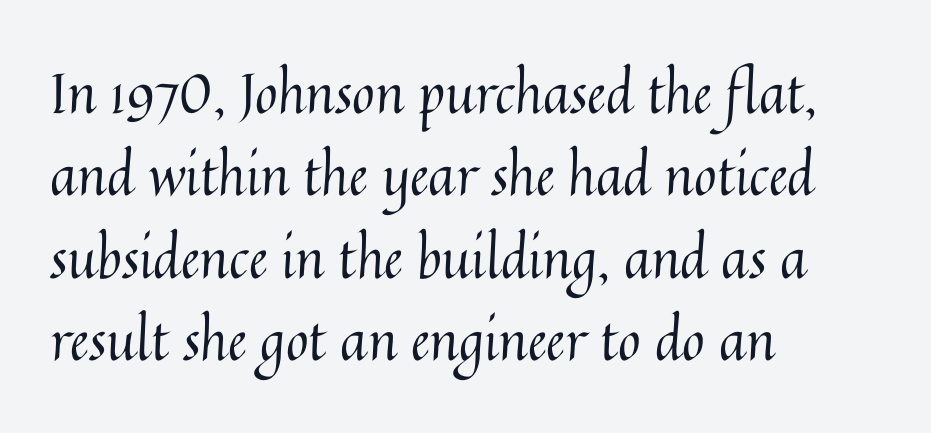
{"bold": "no", "weight": "regular", "width": "normal", "stroke_contrast": "medium", "x_height": "medium", "monospaced": "no", "underline": "no", "align": "left", "line_spacing": "normal", "line_spacing_ratio": 1.5, "letter_spacing": "normal", "letter_spacing_em": 0.0, "glyph_px": 55}
